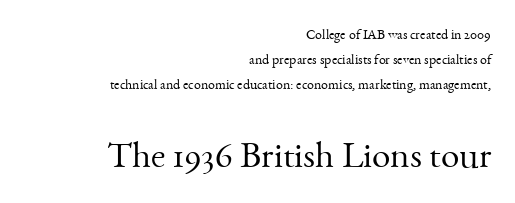
{"serif": "yes", "italic": "no", "bold": "no", "weight": "light", "width": "normal", "stroke_contrast": "medium", "x_height": "small", "monospaced": "no", "underline": "no", "align": "right", "line_spacing_ratio": 1.79, "letter_spacing": "normal", "letter_spacing_em": 0.0, "larger_block": "second", "size_ratio": 2.64, "glyph_px": 37}
